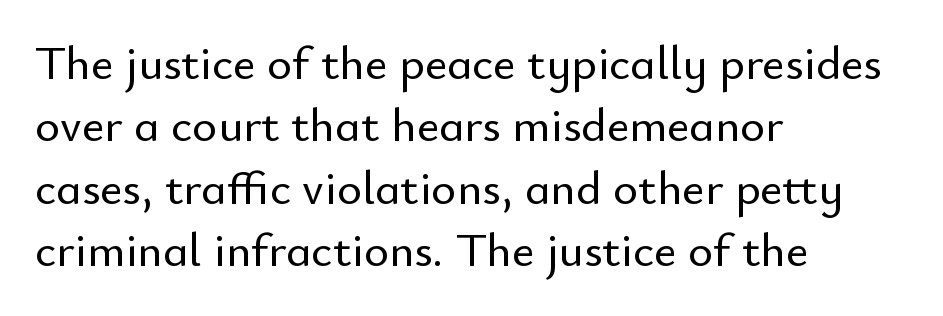
Leading: standard. Think of a printed novel: that variable character pitch is what you see here. Horizontal alignment here is leftward, the default for most running prose. Letter spacing: default. The typeface chosen for these lines omits serifs. When letters stand straight like this, we call the style roman or upright.
